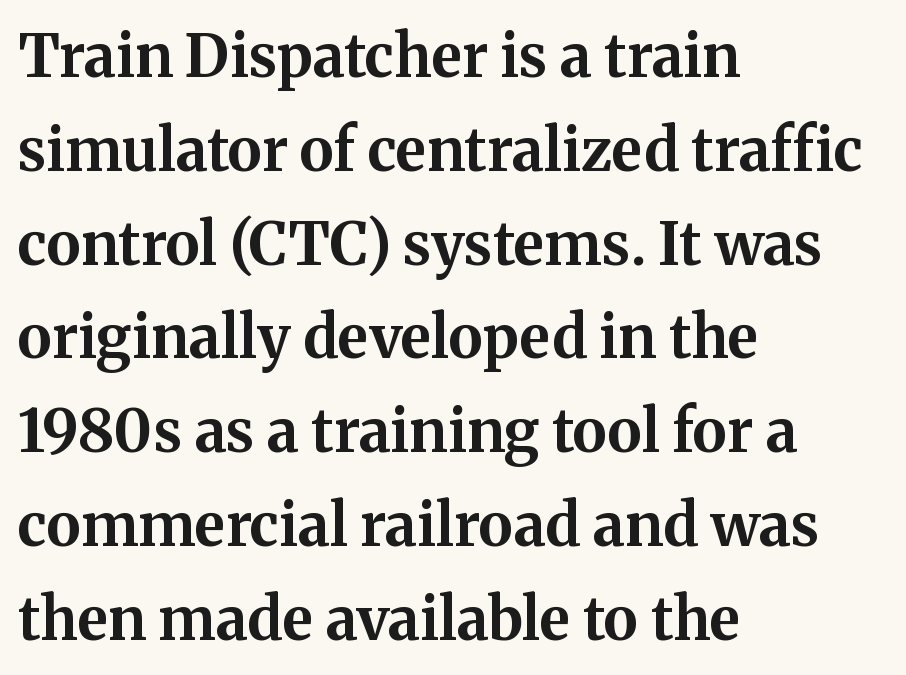
Q: Is the text bold? A: Yes.
Q: Is the text italic (slanted)? A: No, it is upright.
Q: Is the typeface a serif or a sans-serif typeface? A: Serif.
Q: Is the text underlined? A: No.
Q: How is the paragraph aligned? A: Left-aligned.
Q: Is the spacing between letters normal or unusually wide? A: Normal.
Q: Is the spacing between lines tight, normal or loose? A: Normal.
Q: Width (condensed, normal, or wide)? A: Normal.
Q: Stroke contrast? A: Medium.
Q: x-height? A: Medium.
Q: Monospaced? A: No.
